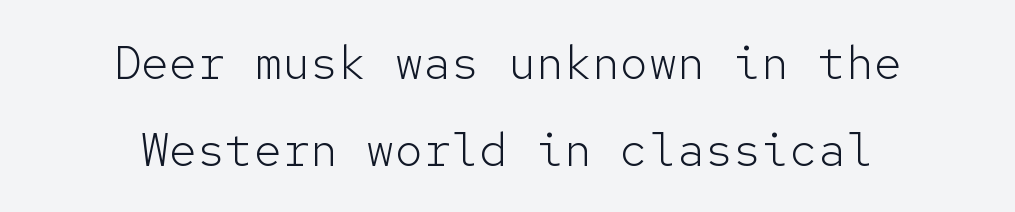
Q: Is the text bold? A: No.
Q: Is the text italic (slanted)? A: No, it is upright.
Q: Is the typeface a serif or a sans-serif typeface? A: Sans-serif.
Q: Is the text underlined? A: No.
Q: How is the paragraph aligned? A: Centered.
Q: Is the spacing between letters normal or unusually wide? A: Normal.
Q: Width (condensed, normal, or wide)? A: Normal.
Q: Stroke contrast? A: Low.
Q: x-height? A: Medium.
Q: Monospaced? A: Yes.
